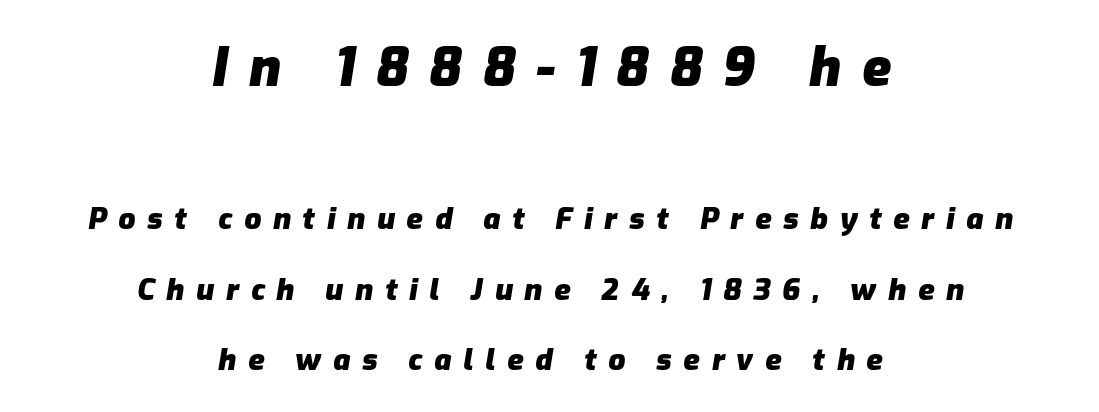
{"italic": "yes", "lean": "right", "slant_degrees": 9, "bold": "yes", "weight": "heavy", "width": "normal", "stroke_contrast": "low", "x_height": "medium", "monospaced": "no", "underline": "no", "align": "center", "line_spacing": "loose", "line_spacing_ratio": 2.34, "letter_spacing": "wide", "letter_spacing_em": 0.39, "larger_block": "first", "size_ratio": 1.77, "glyph_px": 53}
